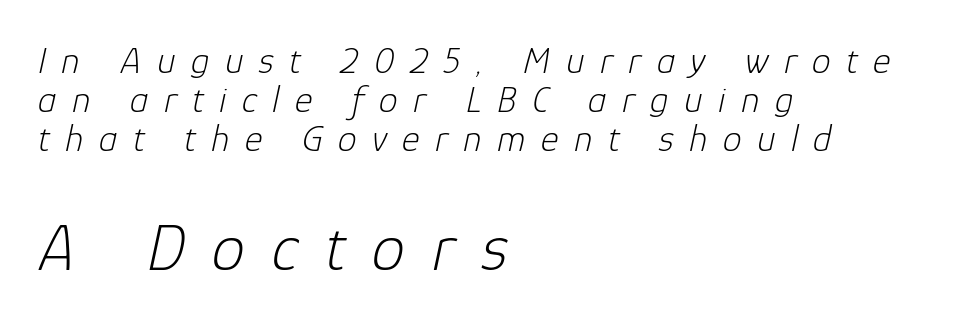
{"italic": "yes", "lean": "right", "slant_degrees": 12, "bold": "no", "weight": "light", "width": "normal", "stroke_contrast": "low", "x_height": "medium", "monospaced": "no", "underline": "no", "align": "left", "line_spacing": "tight", "line_spacing_ratio": 1.03, "letter_spacing": "wide", "letter_spacing_em": 0.4, "larger_block": "second", "size_ratio": 1.76, "glyph_px": 67}
